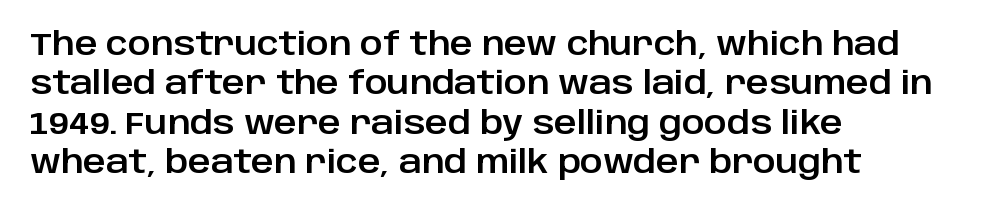
{"serif": "no", "italic": "no", "width": "normal", "stroke_contrast": "low", "x_height": "large", "monospaced": "no", "underline": "no", "align": "left", "line_spacing": "normal", "line_spacing_ratio": 1.27, "letter_spacing": "normal", "letter_spacing_em": 0.0, "glyph_px": 31}
